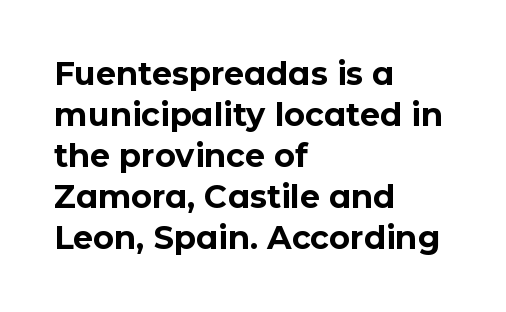
The image shows 32 px bold sans-serif type, upright; set left-aligned, normal line spacing (1.28x), normal letter spacing, not underlined; low stroke contrast and a medium x-height.
